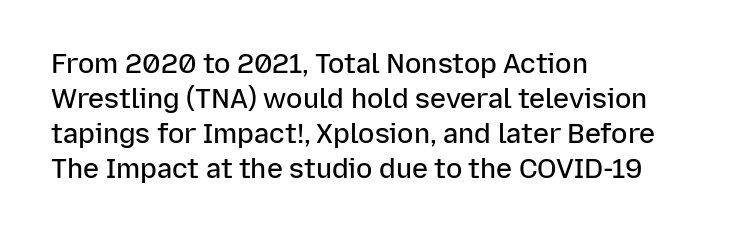
Q: Is the text bold? A: Semi-bold.
Q: Is the text italic (slanted)? A: No, it is upright.
Q: Is the text underlined? A: No.
Q: How is the paragraph aligned? A: Left-aligned.
Q: Is the spacing between letters normal or unusually wide? A: Normal.
Q: Is the spacing between lines tight, normal or loose? A: Normal.
